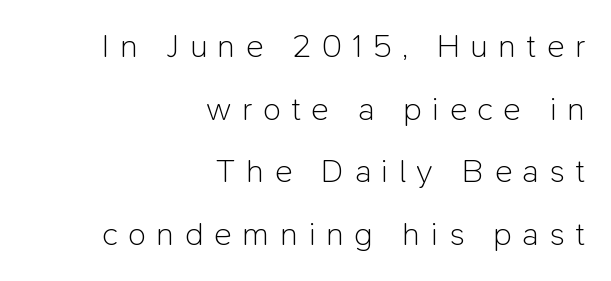
{"serif": "no", "italic": "no", "bold": "no", "weight": "light", "width": "normal", "stroke_contrast": "low", "x_height": "medium", "monospaced": "no", "underline": "no", "align": "right", "line_spacing": "loose", "line_spacing_ratio": 1.9, "letter_spacing": "wide", "letter_spacing_em": 0.32, "glyph_px": 33}
